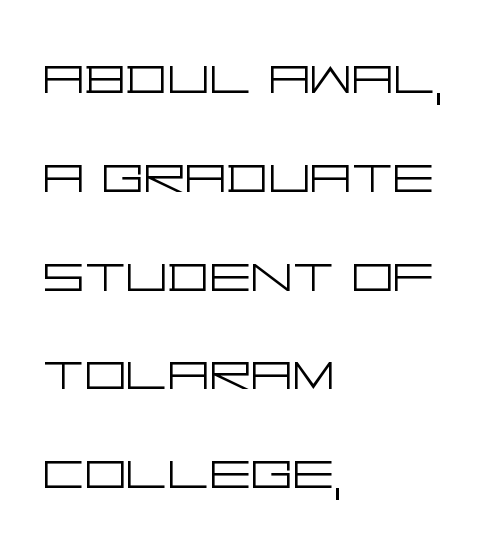
{"serif": "no", "italic": "no", "bold": "no", "weight": "light", "width": "wide", "stroke_contrast": "low", "x_height": "large", "underline": "no", "align": "left", "line_spacing": "normal", "line_spacing_ratio": 1.52, "letter_spacing": "normal", "letter_spacing_em": 0.0, "glyph_px": 65}
